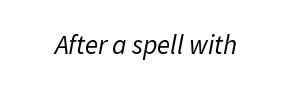
Bare-footed words on every line. Compared with a typical body face, this is equally light or lighter still. Spacing between characters is what you'd get straight out of the box. These lines were composed using italics.
